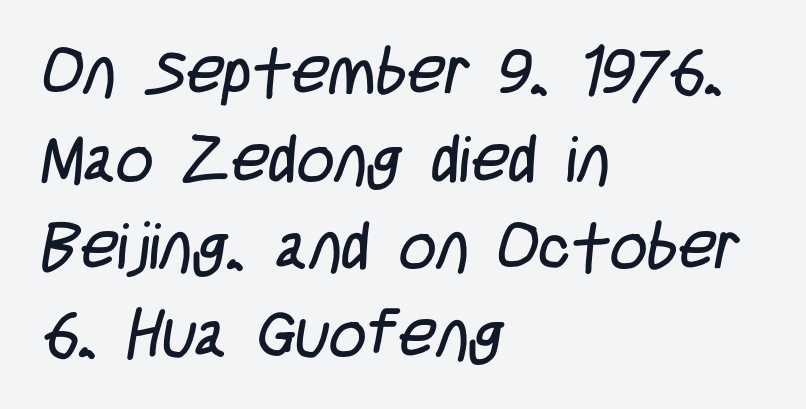
Q: Is the text bold? A: No.
Q: Is the typeface a serif or a sans-serif typeface? A: Sans-serif.
Q: Is the text underlined? A: No.
Q: How is the paragraph aligned? A: Left-aligned.
Q: Is the spacing between letters normal or unusually wide? A: Normal.
Q: Is the spacing between lines tight, normal or loose? A: Normal.
Q: Width (condensed, normal, or wide)? A: Condensed.
Q: Stroke contrast? A: Low.
Q: x-height? A: Large.
Q: Monospaced? A: No.
